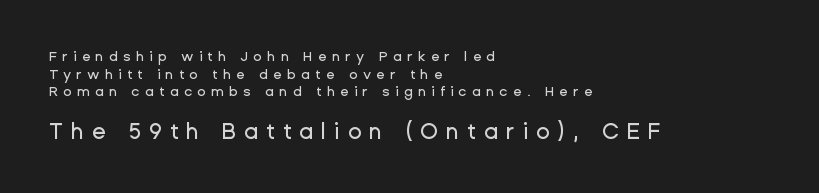
Q: Is the text italic (slanted)? A: No, it is upright.
Q: Is the text underlined? A: No.
Q: How is the paragraph aligned? A: Left-aligned.
Q: Is the spacing between letters normal or unusually wide? A: Unusually wide.
Q: Is the spacing between lines tight, normal or loose? A: Normal.
Q: Which block of text is set in a larger size, the first (top) or the second (bottom)? A: The second (bottom) one.
